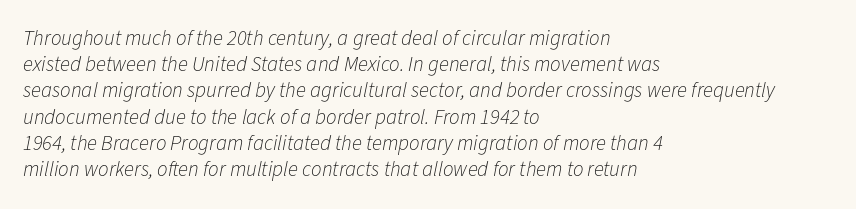
The image shows 21 px text type, italic (leaning right); set left-aligned, normal line spacing (1.25x), normal letter spacing, not underlined.
